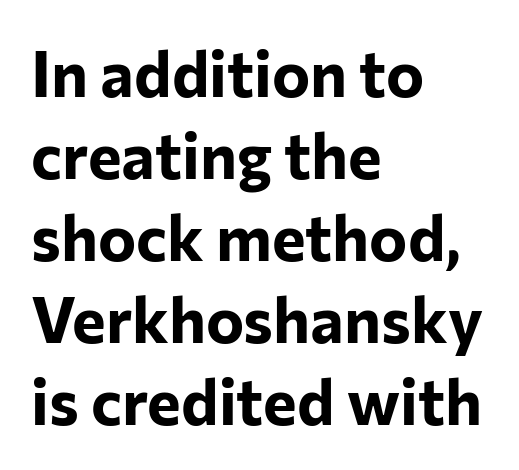
Q: Is the text bold? A: Yes.
Q: Is the text italic (slanted)? A: No, it is upright.
Q: Is the typeface a serif or a sans-serif typeface? A: Sans-serif.
Q: Is the text underlined? A: No.
Q: How is the paragraph aligned? A: Left-aligned.
Q: Is the spacing between letters normal or unusually wide? A: Normal.
Q: Is the spacing between lines tight, normal or loose? A: Normal.
Q: Width (condensed, normal, or wide)? A: Normal.
Q: Stroke contrast? A: Low.
Q: x-height? A: Medium.
Q: Monospaced? A: No.
